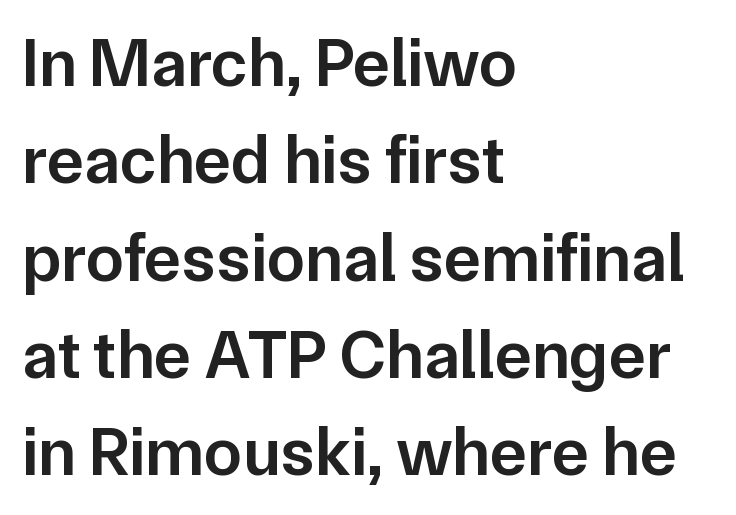
{"serif": "no", "italic": "no", "bold": "semi", "weight": "semibold", "width": "normal", "stroke_contrast": "low", "x_height": "medium", "monospaced": "no", "underline": "no", "align": "left", "line_spacing": "normal", "line_spacing_ratio": 1.41, "letter_spacing": "normal", "letter_spacing_em": 0.0, "glyph_px": 69}
